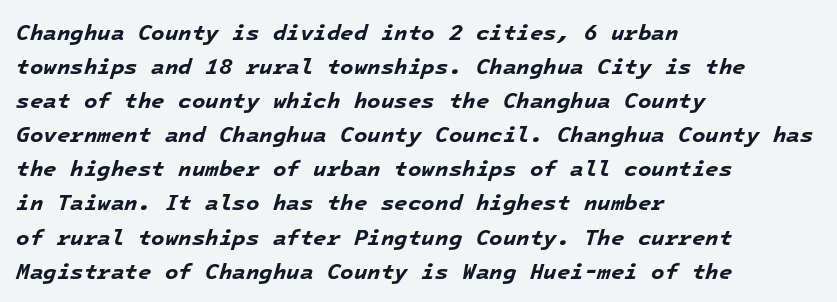
Q: Is the text bold? A: Yes.
Q: Is the text italic (slanted)? A: Yes, it leans right by about 16 degrees.
Q: Is the text underlined? A: No.
Q: How is the paragraph aligned? A: Left-aligned.
Q: Is the spacing between letters normal or unusually wide? A: Normal.
Q: Is the spacing between lines tight, normal or loose? A: Normal.
